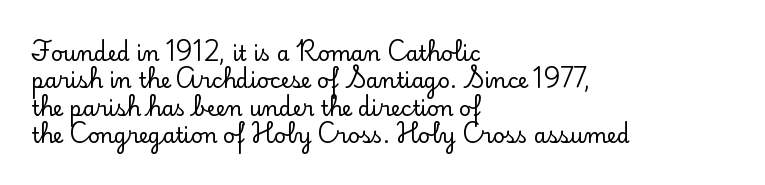
{"italic": "no", "underline": "no", "align": "left", "line_spacing": "normal", "line_spacing_ratio": 1.3, "letter_spacing": "normal", "letter_spacing_em": 0.0, "glyph_px": 21}
